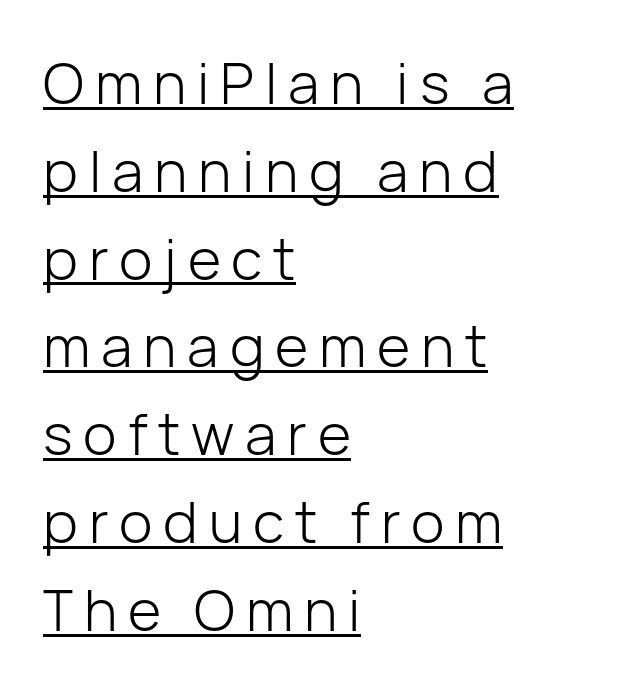
The rendering uses natural spacing where letterforms have individual widths. Weight class: somewhere from thin through regular. Observe the absence of serifs on each vertical stroke in this sample. Italic? Not at all — the glyphs are vertical.
